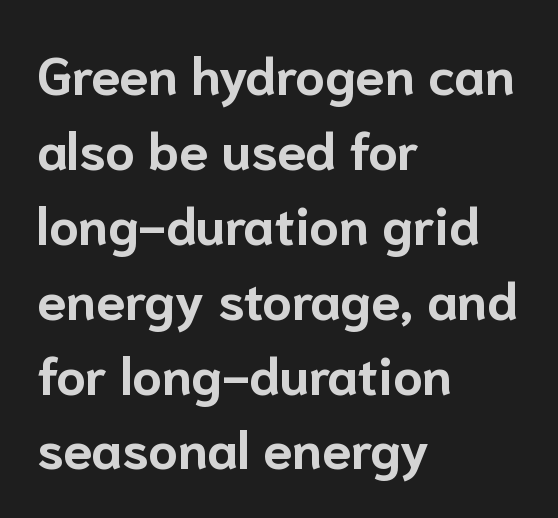
The image shows 52 px bold sans-serif type, upright; set left-aligned, normal line spacing (1.44x), normal letter spacing, not underlined; low stroke contrast and a medium x-height.
